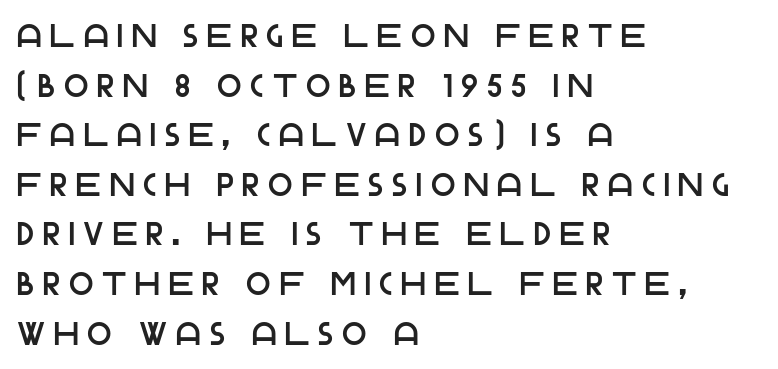
Q: Is the text italic (slanted)? A: No, it is upright.
Q: Is the typeface a serif or a sans-serif typeface? A: Sans-serif.
Q: Is the text underlined? A: No.
Q: How is the paragraph aligned? A: Left-aligned.
Q: Is the spacing between letters normal or unusually wide? A: Unusually wide.
Q: Is the spacing between lines tight, normal or loose? A: Normal.
Q: Width (condensed, normal, or wide)? A: Normal.
Q: Stroke contrast? A: Low.
Q: x-height? A: Large.
Q: Monospaced? A: No.
